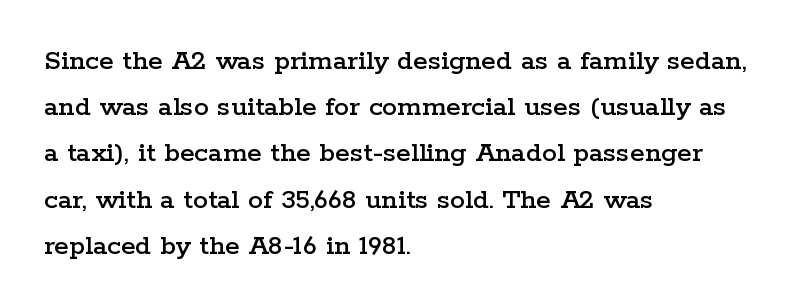
{"serif": "yes", "italic": "no", "width": "wide", "stroke_contrast": "low", "x_height": "medium", "monospaced": "no", "underline": "no", "align": "left", "line_spacing": "normal", "line_spacing_ratio": 1.54, "letter_spacing": "normal", "letter_spacing_em": 0.0, "glyph_px": 30}
